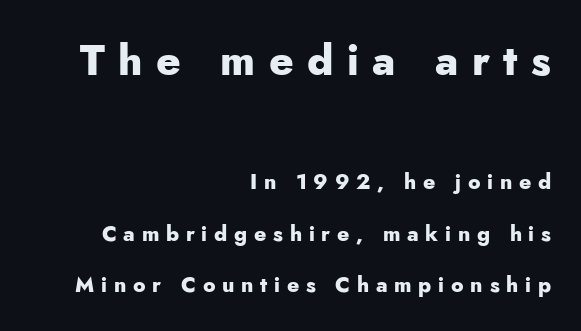
The image shows 42 px heavy sans-serif type, upright; set right-aligned, loose line spacing (2.45x), unusually wide letter spacing (+0.32 em), not underlined; the first (top) block is 2.0x larger; low stroke contrast and a small x-height.
